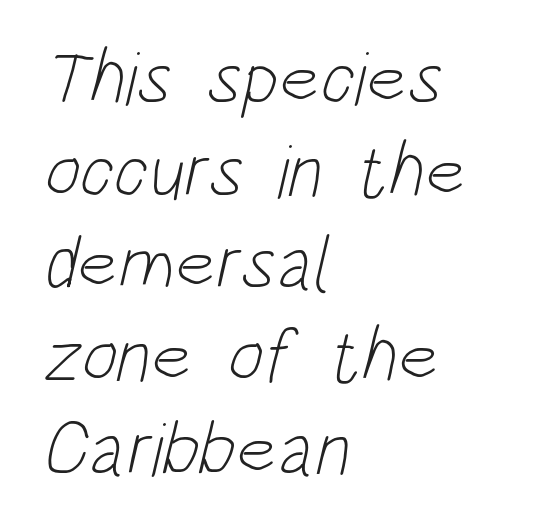
Q: Is the text bold? A: No.
Q: Is the typeface a serif or a sans-serif typeface? A: Sans-serif.
Q: Is the text underlined? A: No.
Q: How is the paragraph aligned? A: Left-aligned.
Q: Is the spacing between letters normal or unusually wide? A: Normal.
Q: Width (condensed, normal, or wide)? A: Condensed.
Q: Stroke contrast? A: Low.
Q: x-height? A: Large.
Q: Monospaced? A: No.
